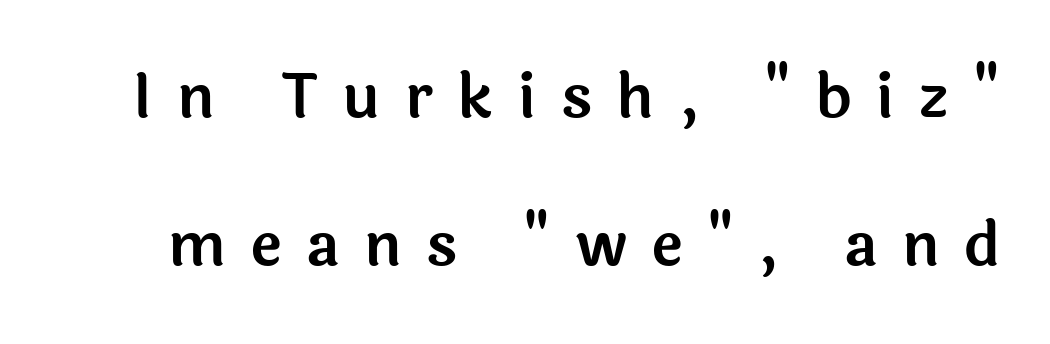
Think of a printed novel: that variable character pitch is what you see here. Look at the bottom of the vertical strokes: they stop flat, with no serifs. Underline: absent. Widely set lines give the paragraph a tall, airy silhouette. You could only call the tracking loose — the letters float apart.
